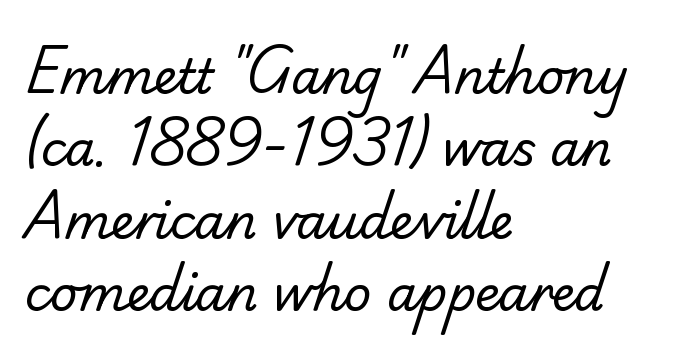
Q: Is the text bold? A: No.
Q: Is the typeface a serif or a sans-serif typeface? A: Sans-serif.
Q: Is the text underlined? A: No.
Q: How is the paragraph aligned? A: Left-aligned.
Q: Is the spacing between letters normal or unusually wide? A: Normal.
Q: Is the spacing between lines tight, normal or loose? A: Normal.
Q: Width (condensed, normal, or wide)? A: Normal.
Q: Stroke contrast? A: Low.
Q: x-height? A: Small.
Q: Monospaced? A: No.
